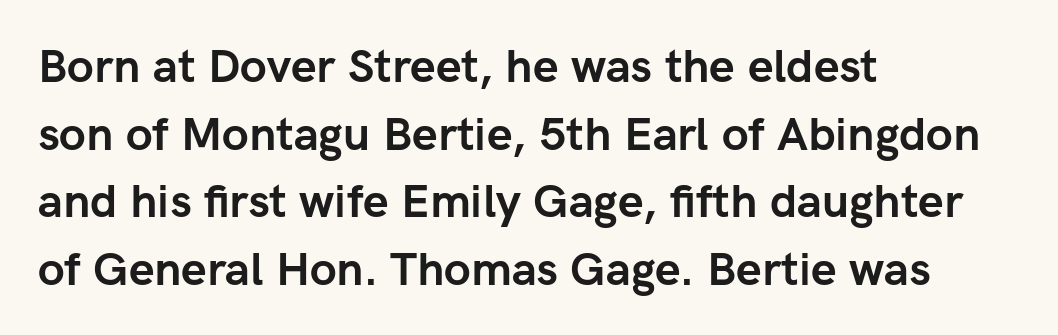
The type family on display is of the sans-serif kind. The face used here is rendered with its standard letterfit. Here the designer chose a conventional face with non-uniform glyph widths. The lettering stays uniformly vertical, giving the passage a roman look.
